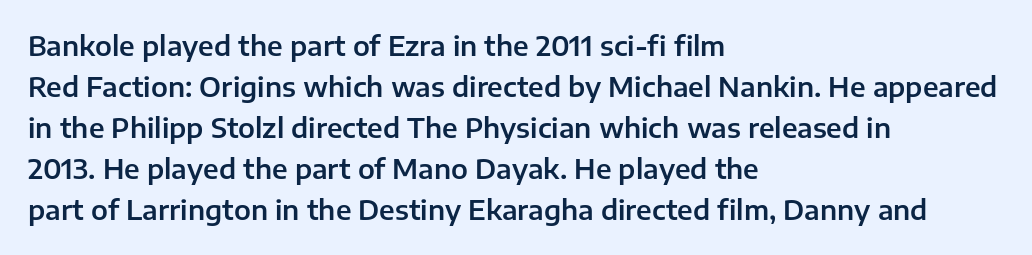
Underlining? Definitely not there. The passage shown stacks its lines at a standard gap. Tall strokes in this sample are plumb rather than angled. Is the block centered? No — it sits flush against the left margin.
